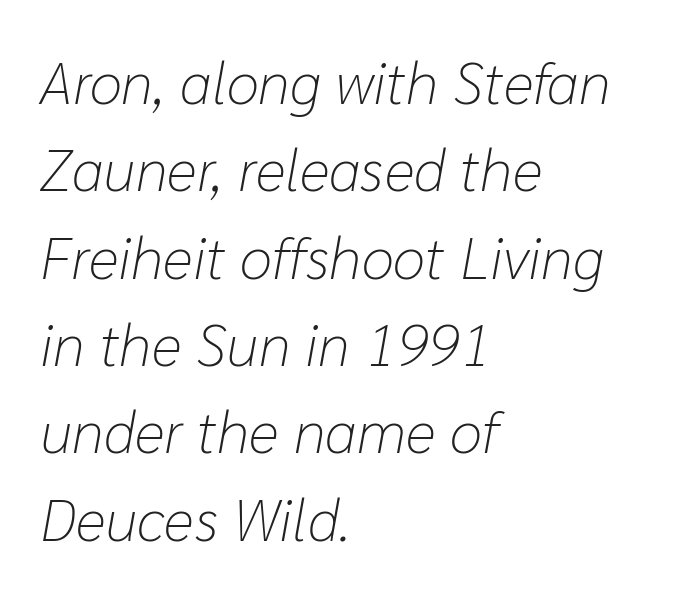
The image shows 59 px light type, italic (leaning right); set left-aligned, normal line spacing (1.48x), normal letter spacing, not underlined; low stroke contrast and a medium x-height.
